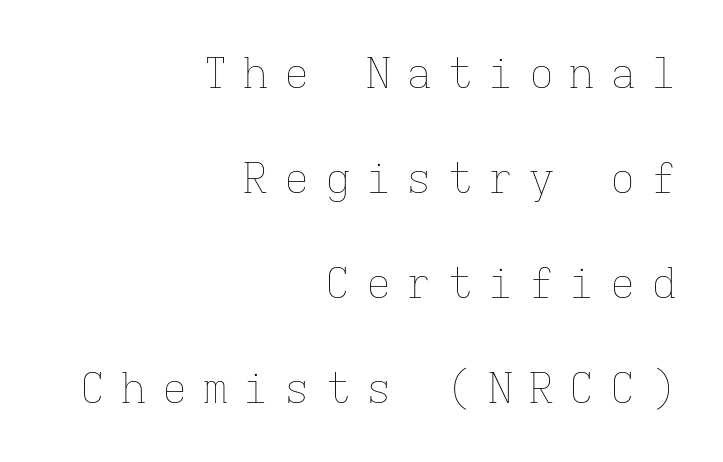
Q: Is the text bold? A: No.
Q: Is the text italic (slanted)? A: No, it is upright.
Q: Is the text underlined? A: No.
Q: How is the paragraph aligned? A: Right-aligned.
Q: Is the spacing between letters normal or unusually wide? A: Unusually wide.
Q: Is the spacing between lines tight, normal or loose? A: Loose.
Q: Width (condensed, normal, or wide)? A: Normal.
Q: Stroke contrast? A: Low.
Q: x-height? A: Medium.
Q: Monospaced? A: Yes.
